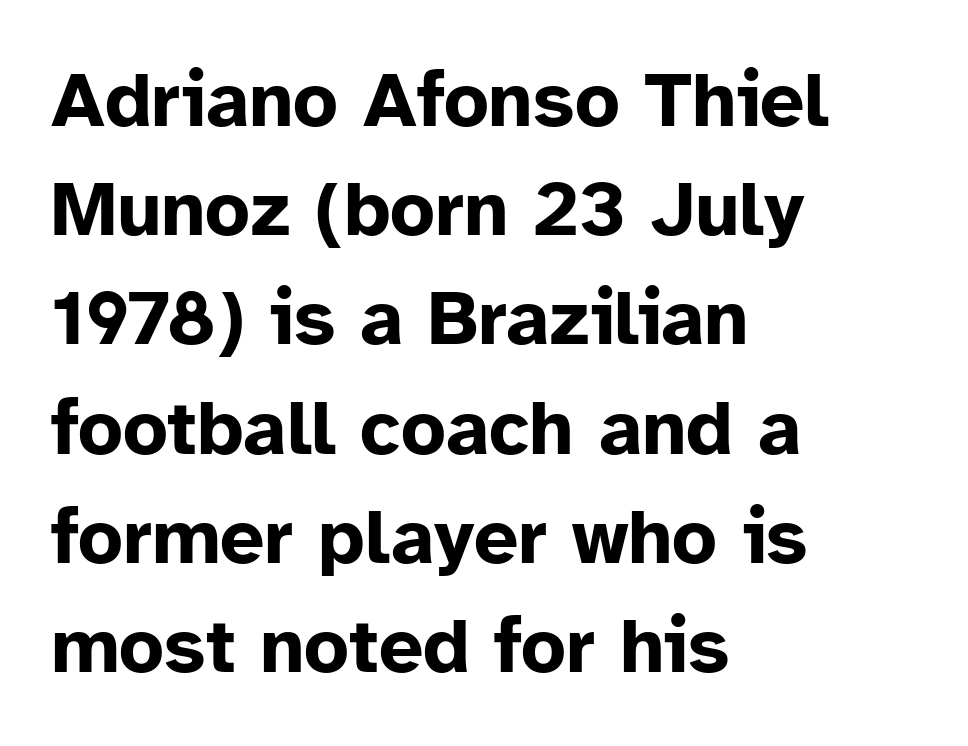
The image shows 78 px bold sans-serif type, upright; set left-aligned, normal line spacing (1.4x), normal letter spacing, not underlined; low stroke contrast and a medium x-height.
